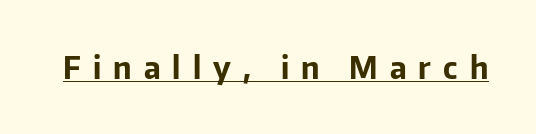
Letterform terminals end flat and unadorned throughout the passage. The type sits square on the baseline with zero lean. The line texture is sparse and dotted thanks to wide tracking. Underline: present. Varying glyph widths throughout — classic text-font behaviour.
